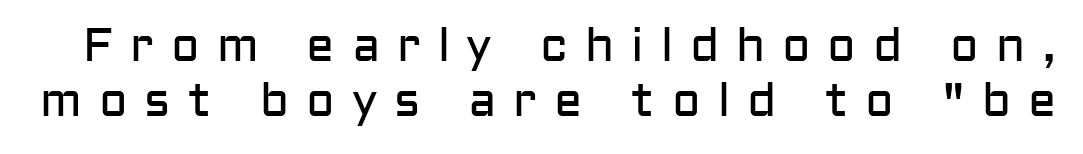
{"serif": "no", "italic": "no", "bold": "no", "weight": "regular", "width": "normal", "stroke_contrast": "low", "x_height": "medium", "monospaced": "no", "underline": "no", "line_spacing_ratio": 1.18, "letter_spacing": "wide", "letter_spacing_em": 0.36, "glyph_px": 47}
